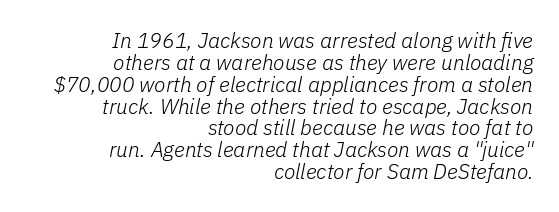
In terms of letterspacing, this is plain default setting. Italic? Definitely — the glyphs are oblique. The setting favours the right margin, as signatures and pull-quotes sometimes do. Vertically, the passage feels compressed, each row crowding the next. Bold? No — there's no thickening of the strokes.
